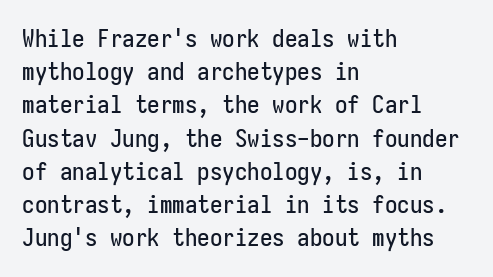
{"italic": "no", "underline": "no", "align": "left", "line_spacing": "normal", "line_spacing_ratio": 1.33, "letter_spacing": "normal", "letter_spacing_em": 0.0, "glyph_px": 25}
